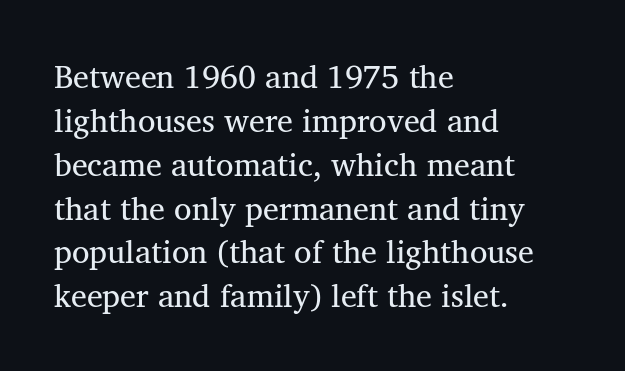
Nothing unusual about the tracking: characters are spaced as the font intends. Ink coverage per letter is moderate at most. The area under the type is left untouched. These lines are set flush left with a ragged right edge. One glance says typical: line gaps are just what's usual.
